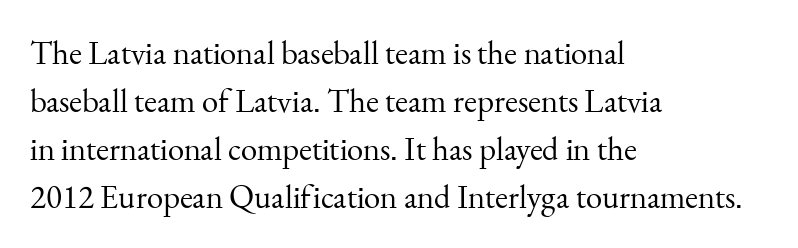
Q: Is the text bold? A: No.
Q: Is the text italic (slanted)? A: No, it is upright.
Q: Is the typeface a serif or a sans-serif typeface? A: Serif.
Q: Is the text underlined? A: No.
Q: How is the paragraph aligned? A: Left-aligned.
Q: Is the spacing between letters normal or unusually wide? A: Normal.
Q: Is the spacing between lines tight, normal or loose? A: Normal.
Q: Width (condensed, normal, or wide)? A: Normal.
Q: Stroke contrast? A: Medium.
Q: x-height? A: Small.
Q: Monospaced? A: No.
